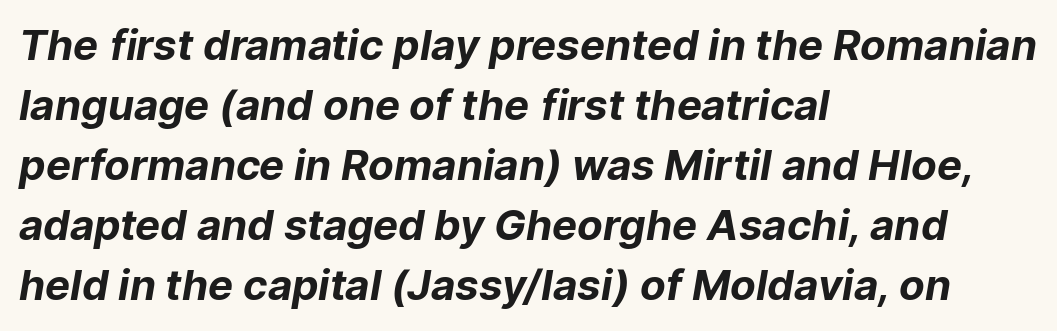
{"serif": "no", "bold": "yes", "weight": "bold", "width": "normal", "stroke_contrast": "low", "x_height": "medium", "monospaced": "no", "underline": "no", "align": "left", "line_spacing": "normal", "line_spacing_ratio": 1.43, "letter_spacing": "normal", "letter_spacing_em": 0.0, "glyph_px": 42}
